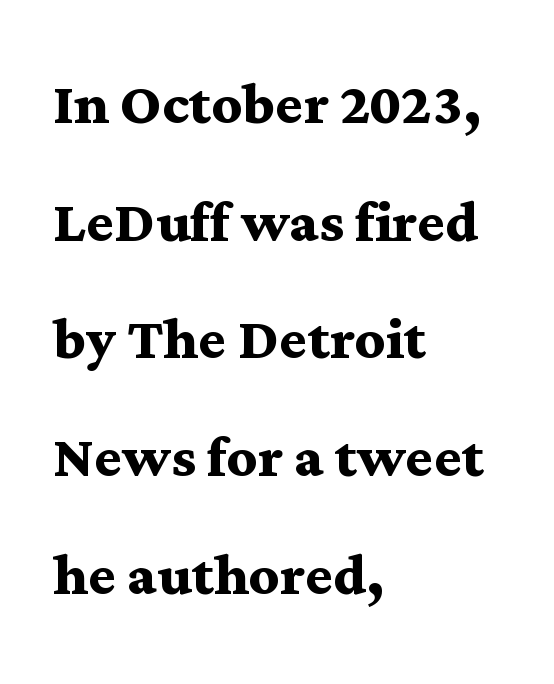
The image shows 74 px semibold, wide serif type, upright; set left-aligned, normal line spacing (1.59x), normal letter spacing, not underlined; medium stroke contrast and a medium x-height.
